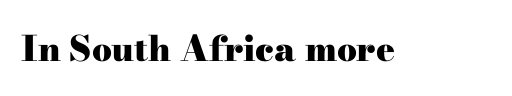
{"serif": "yes", "italic": "no", "bold": "yes", "weight": "heavy", "width": "wide", "stroke_contrast": "high", "x_height": "small", "monospaced": "no", "underline": "no", "letter_spacing": "normal", "letter_spacing_em": 0.0, "glyph_px": 35}
